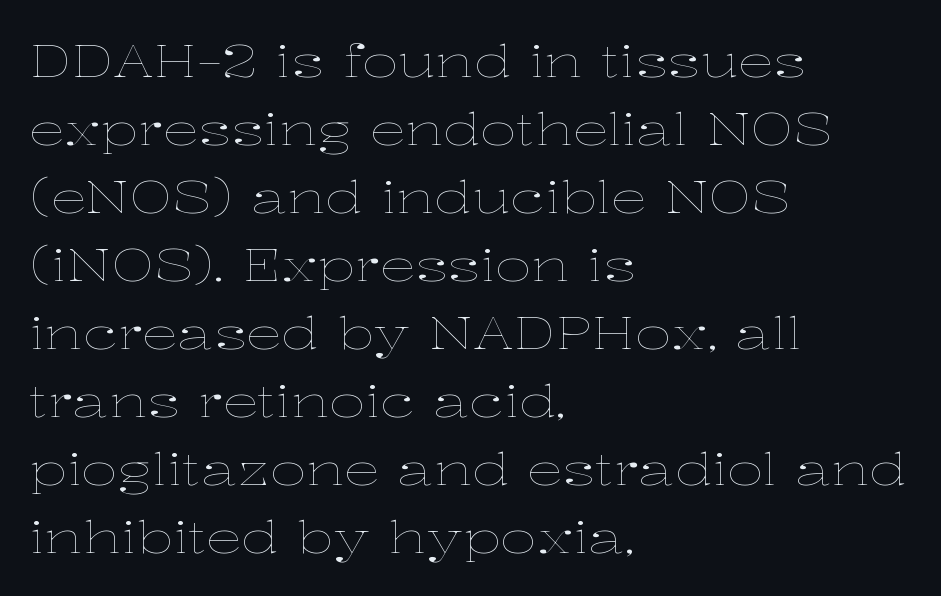
The weight tops out at a normal text grade. Line beginnings align vertically; line endings do not. In terms of posture, this sample is upright. The horizontal fit of the characters is conventional and even. Varying glyph widths throughout — classic text-font behaviour.
